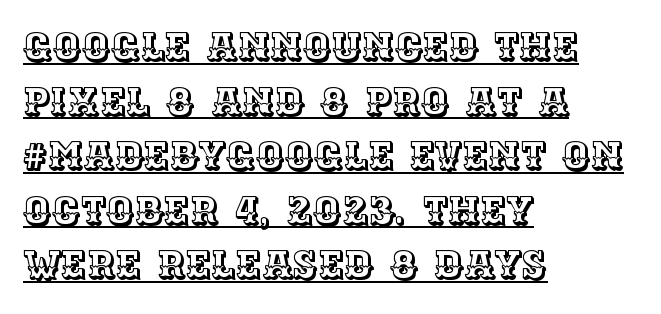
The image shows 39 px text type, upright; set left-aligned, normal line spacing (1.4x), normal letter spacing, underlined; a large x-height.
